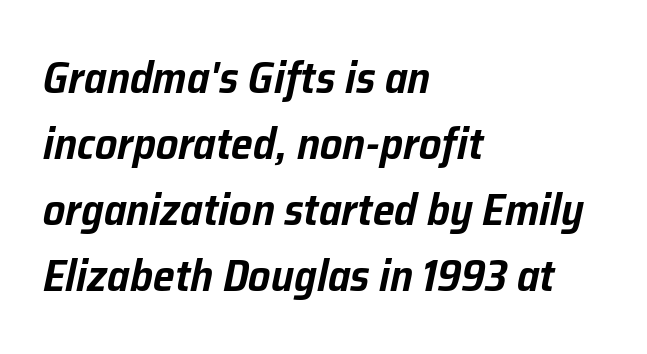
The text carries the slant typical of an italic or oblique font. Unmarked baselines from the first word to the last. Casual observation: everything's shoved over to the left. Think of a printed novel: that variable character pitch is what you see here. What stands out about the letter spacing? Nothing — it is the standard amount.
